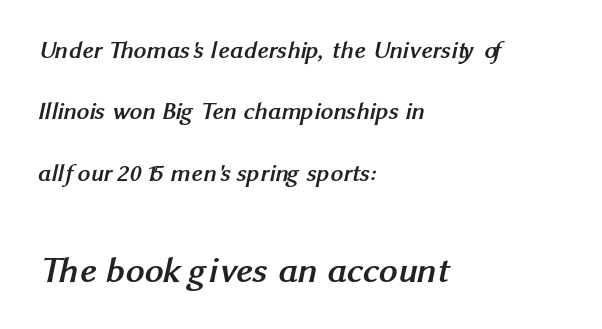
The image shows 37 px semibold sans-serif type; set left-aligned, loose line spacing (2.46x), normal letter spacing, not underlined; the second (bottom) block is 1.48x larger; medium stroke contrast and a medium x-height.
